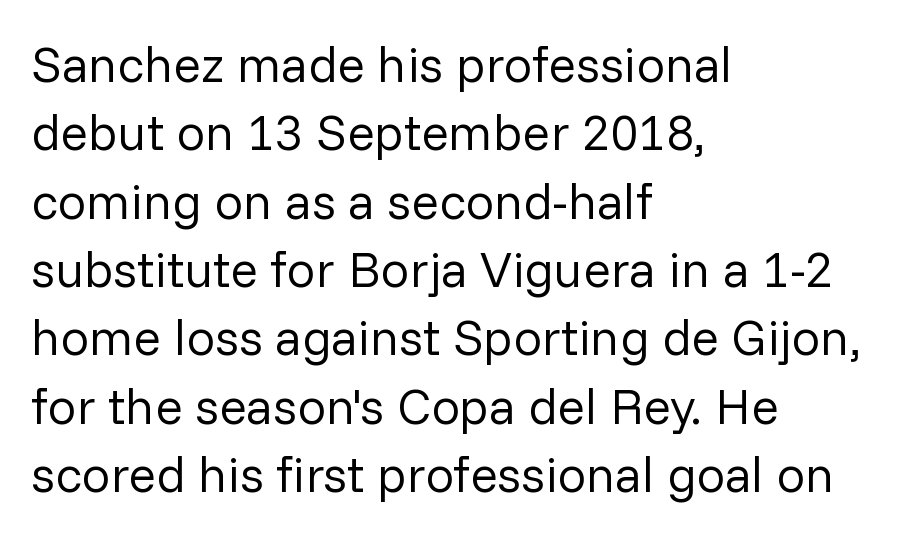
Q: Is the text bold? A: No.
Q: Is the text italic (slanted)? A: No, it is upright.
Q: Is the typeface a serif or a sans-serif typeface? A: Sans-serif.
Q: Is the text underlined? A: No.
Q: How is the paragraph aligned? A: Left-aligned.
Q: Is the spacing between letters normal or unusually wide? A: Normal.
Q: Is the spacing between lines tight, normal or loose? A: Normal.
Q: Width (condensed, normal, or wide)? A: Normal.
Q: Stroke contrast? A: Low.
Q: x-height? A: Medium.
Q: Monospaced? A: No.
